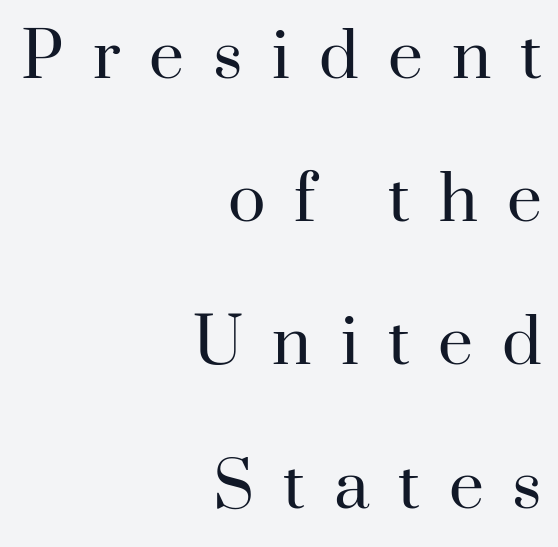
These lines stack with their right ends in a neat column. Characters remain perfectly vertical along every line. The passage shown stacks its lines with a broad gap. Looks like regular typesetting: each glyph gets only the width it needs. The font sits on the lighter half of the weight spectrum, regular included. The rendering inserts visible extra space after every character.
